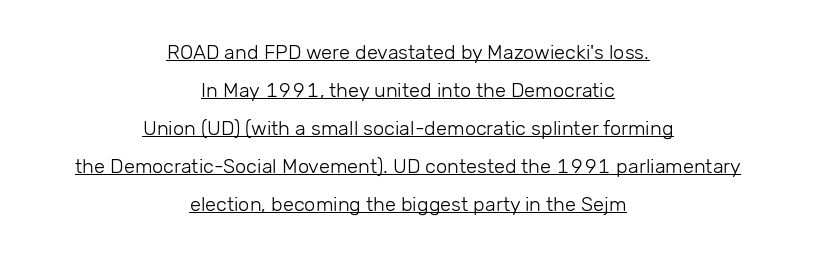
The space between consecutive lines is lavish. Think standard paragraph weight, or any step lighter than that. The paragraph has two soft edges and a firm central axis. The type is set solid horizontally, with unmodified tracking. When letters stand straight like this, we call the style roman or upright.
